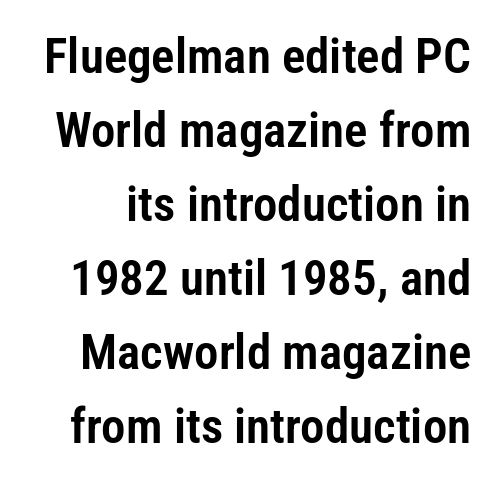
The image shows 49 px condensed sans-serif type, upright; set normal line spacing (1.51x), normal letter spacing, not underlined; low stroke contrast and a medium x-height.
